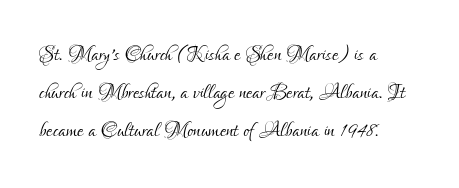
No letter is thick-stroked: the sample isn't bold. The face used here is proportionally spaced, like ordinary book or web type. The letters carry no serifs — their stems end cleanly without finishing strokes. The compositor pushed each line to the left boundary. Short note: letters normally spaced.
